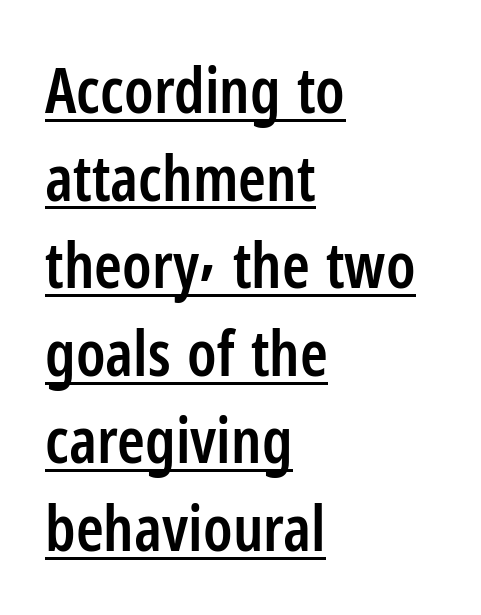
The image shows 63 px semibold, condensed sans-serif type, upright; set left-aligned, normal line spacing (1.39x), normal letter spacing, underlined; low stroke contrast and a medium x-height.
